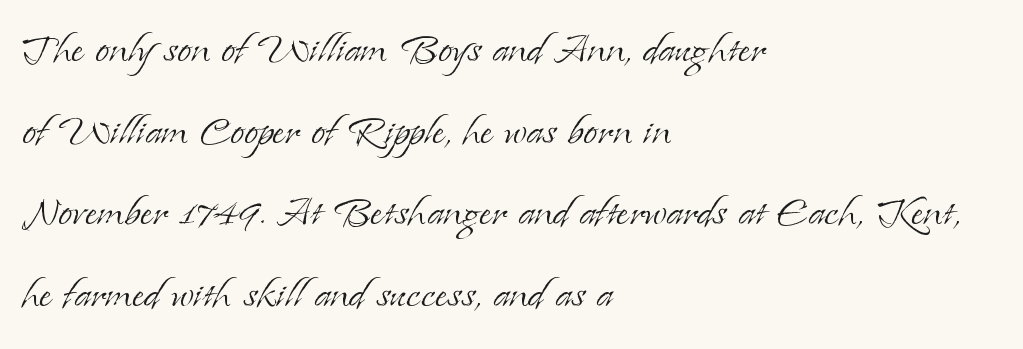
The image shows 51 px light serif type; set left-aligned, normal line spacing (1.6x), normal letter spacing, not underlined; low stroke contrast and a small x-height.
